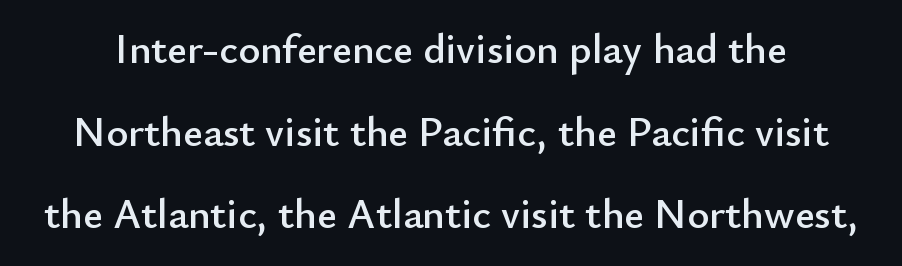
The image shows 42 px sans-serif type, upright; set loose line spacing (1.97x), normal letter spacing, not underlined; low stroke contrast and a small x-height.
